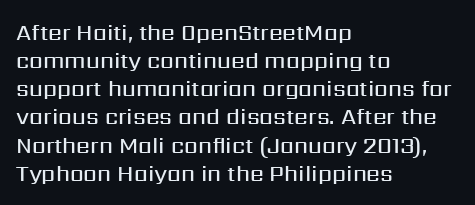
The image shows 22 px text type, upright; set left-aligned, normal line spacing (1.28x), normal letter spacing, not underlined.
